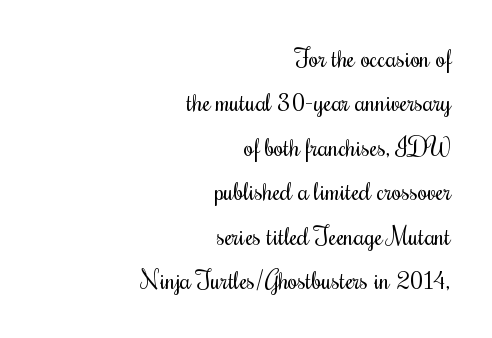
The image shows 25 px text type; set right-aligned, line spacing 1.78x, normal letter spacing, not underlined.
